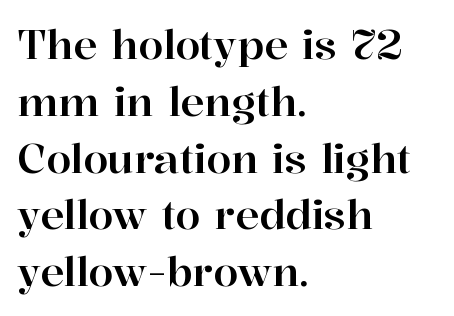
{"serif": "yes", "italic": "no", "width": "normal", "stroke_contrast": "high", "x_height": "medium", "monospaced": "no", "underline": "no", "align": "left", "line_spacing": "normal", "line_spacing_ratio": 1.42, "letter_spacing": "normal", "letter_spacing_em": 0.0, "glyph_px": 40}
